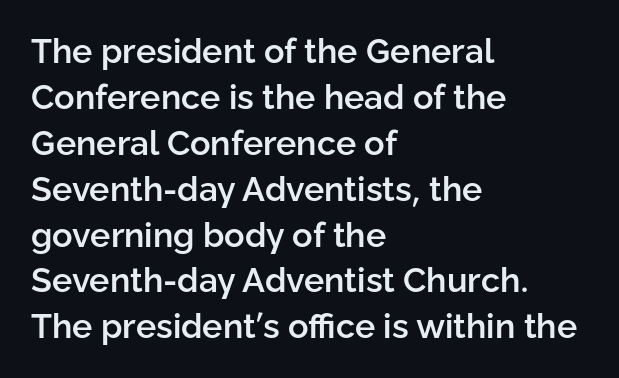
The image shows 34 px semibold sans-serif type, upright; set left-aligned, normal line spacing (1.35x), normal letter spacing, not underlined; low stroke contrast and a medium x-height.
